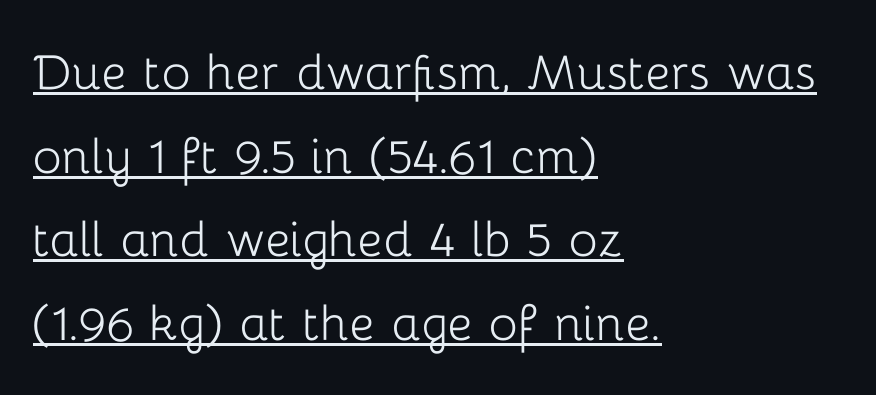
Q: Is the text bold? A: No.
Q: Is the text italic (slanted)? A: No, it is upright.
Q: Is the typeface a serif or a sans-serif typeface? A: Sans-serif.
Q: Is the text underlined? A: Yes.
Q: How is the paragraph aligned? A: Left-aligned.
Q: Is the spacing between letters normal or unusually wide? A: Normal.
Q: Is the spacing between lines tight, normal or loose? A: Normal.
Q: Width (condensed, normal, or wide)? A: Normal.
Q: Stroke contrast? A: Low.
Q: x-height? A: Medium.
Q: Monospaced? A: No.
